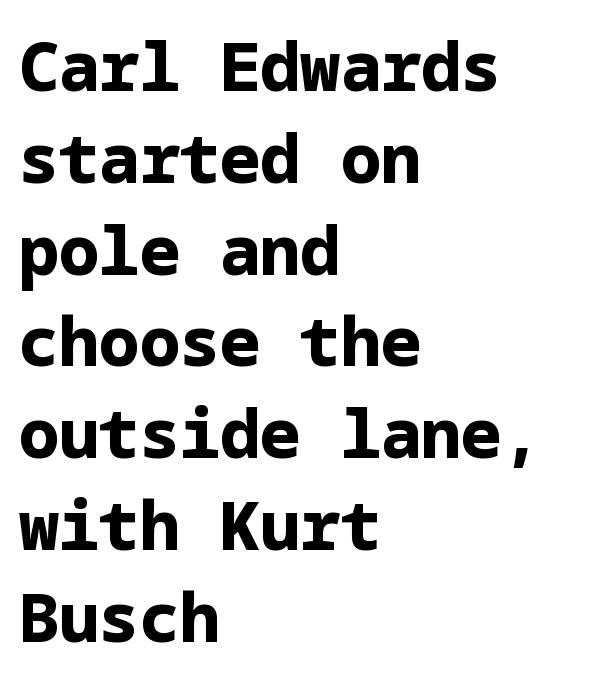
Notice how the stems are strictly vertical — no italics here. Plenty of ink on the page — the face is bold. Reading down the column, the eye jumps a familiar distance to each next line. Descenders hang freely into open space. Type style note: lacks serifs.
